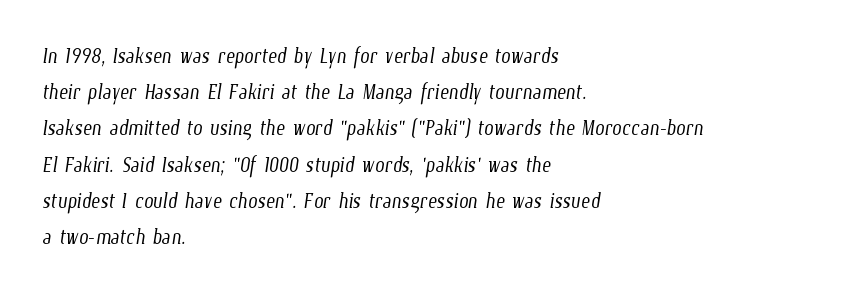
Leading: standard. Standard letterfit; no display-style spreading of the glyphs. The strokes are not fattened; the text isn't bold. All the whitespace from short lines collects on the right. Glance below the letters and you will spot only blank space.
